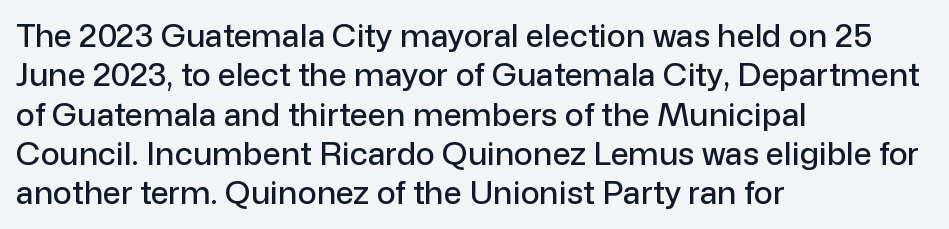
Q: Is the text italic (slanted)? A: No, it is upright.
Q: Is the typeface a serif or a sans-serif typeface? A: Sans-serif.
Q: Is the text underlined? A: No.
Q: How is the paragraph aligned? A: Left-aligned.
Q: Is the spacing between letters normal or unusually wide? A: Normal.
Q: Width (condensed, normal, or wide)? A: Normal.
Q: Stroke contrast? A: Low.
Q: x-height? A: Medium.
Q: Monospaced? A: No.
